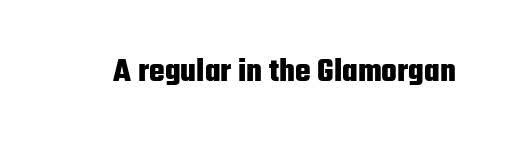
The rendering uses a bold face; every stroke is thick and dark. Each letter's strokes conclude bluntly, with no projecting serifs. The font's upright variant was chosen for this text. The horizontal fit of the characters is conventional and even. A clean baseline with only descenders dipping below it. The face used here is proportionally spaced, like ordinary book or web type.
